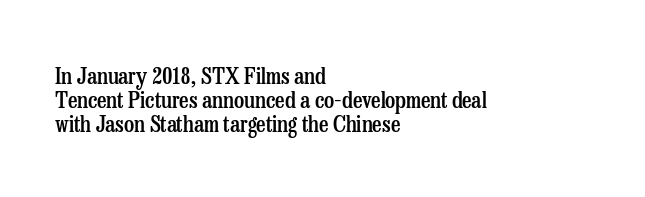
Stems and bowls a touch heavier than normal — semibold. Horizontal bands of white between lines are thin slivers. Unlike italic type, these characters show no tilt at all. Is the block centered? No — it sits flush against the left margin. A typesetter would call this zero additional tracking.
